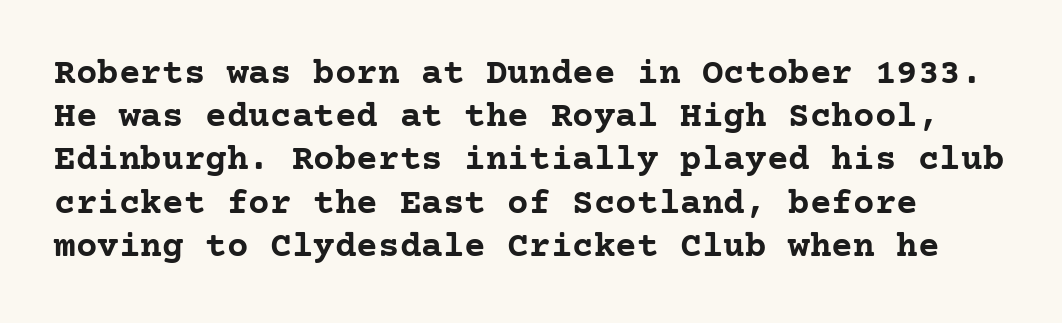
Q: Is the text bold? A: Yes.
Q: Is the text italic (slanted)? A: No, it is upright.
Q: Is the typeface a serif or a sans-serif typeface? A: Serif.
Q: Is the text underlined? A: No.
Q: Is the spacing between letters normal or unusually wide? A: Normal.
Q: Width (condensed, normal, or wide)? A: Normal.
Q: Stroke contrast? A: Low.
Q: x-height? A: Medium.
